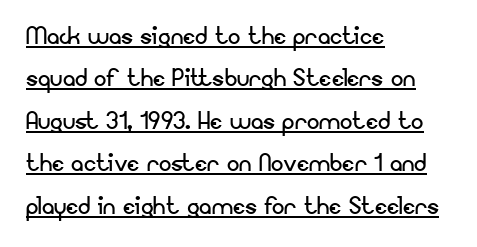
The image shows 31 px regular-weight sans-serif type, upright; set left-aligned, normal line spacing (1.37x), normal letter spacing, underlined; low stroke contrast and a small x-height.
